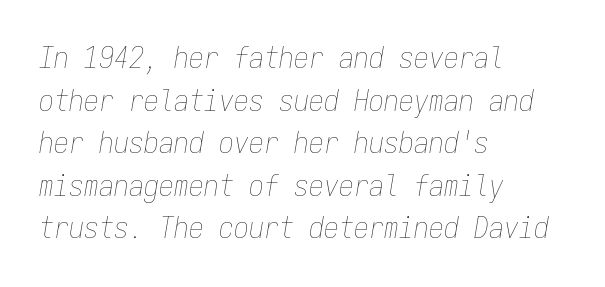
The string is rendered with underlining switched off. The typography opts for an oblique posture over an upright one. Summary of weight: not heavy and not bold. The setting favours the left margin, as ordinary paragraphs usually do. Fixed-width glyphs throughout — classic coding-font behaviour.
